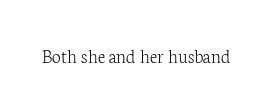
The image shows 20 px text type, upright; set normal letter spacing, not underlined.
